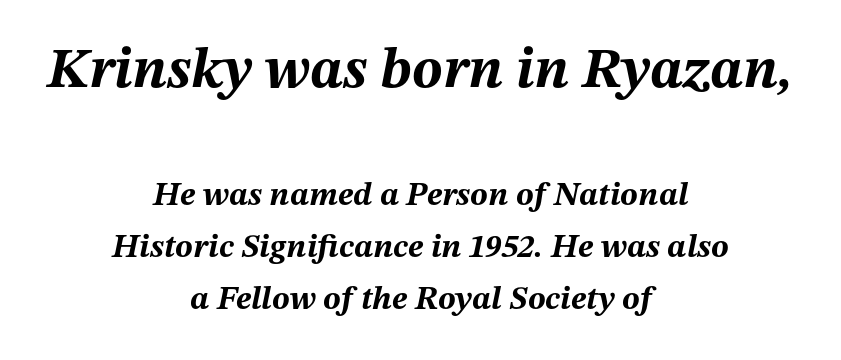
{"italic": "yes", "lean": "right", "slant_degrees": 12, "bold": "yes", "weight": "bold", "width": "normal", "stroke_contrast": "medium", "x_height": "medium", "monospaced": "no", "underline": "no", "align": "center", "line_spacing": "normal", "line_spacing_ratio": 1.58, "letter_spacing": "normal", "letter_spacing_em": 0.0, "larger_block": "first", "size_ratio": 1.73, "glyph_px": 57}
